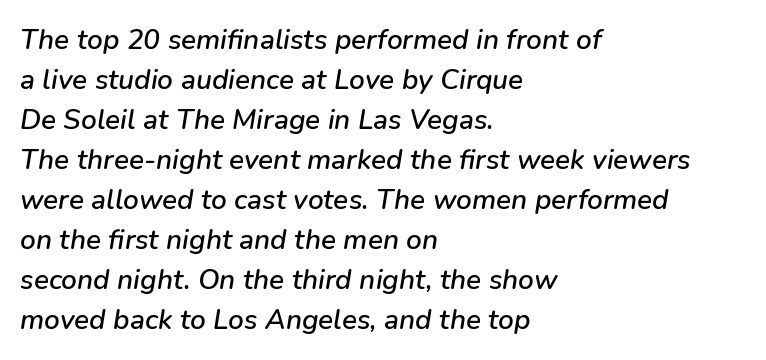
Compared with typical body copy, the letter spacing here is the same. The foot of each line stays bare and open. Compared with ordinary roman type, these characters are visibly tilted. Is this a fixed-width face? No — the glyphs have proportional, varying widths.
